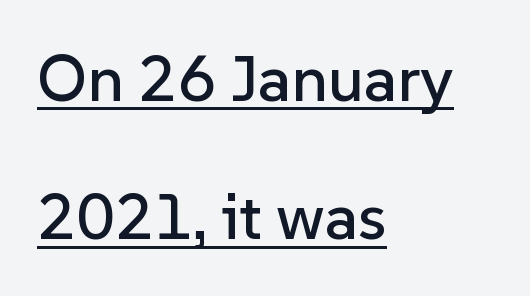
Is this a fixed-width face? No — the glyphs have proportional, varying widths. Teacher's note: observe the even left margin — that is flush-left alignment. Posture: straight, roman, zero tilt. A great deal of white space separates one row of letters from the next. This sample uses a sans-serif face. Inter-character spacing is left at the font's built-in metrics.
